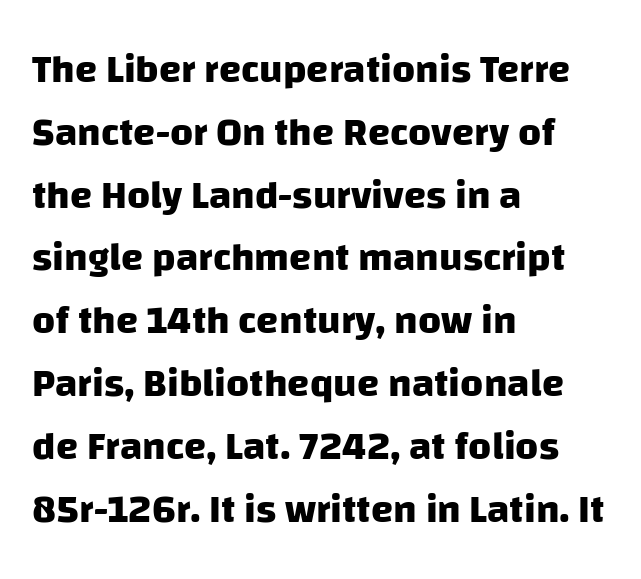
Q: Is the text bold? A: Yes.
Q: Is the typeface a serif or a sans-serif typeface? A: Sans-serif.
Q: Is the text underlined? A: No.
Q: How is the paragraph aligned? A: Left-aligned.
Q: Is the spacing between letters normal or unusually wide? A: Normal.
Q: Is the spacing between lines tight, normal or loose? A: Normal.
Q: Width (condensed, normal, or wide)? A: Normal.
Q: Stroke contrast? A: Low.
Q: x-height? A: Large.
Q: Monospaced? A: No.
